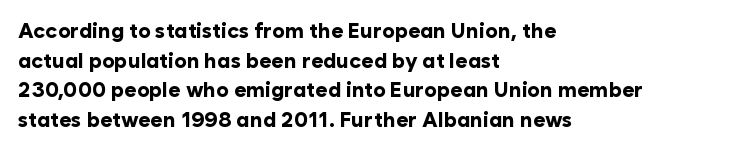
Q: Is the text bold? A: Yes.
Q: Is the text italic (slanted)? A: No, it is upright.
Q: Is the text underlined? A: No.
Q: How is the paragraph aligned? A: Left-aligned.
Q: Is the spacing between letters normal or unusually wide? A: Normal.
Q: Is the spacing between lines tight, normal or loose? A: Normal.
